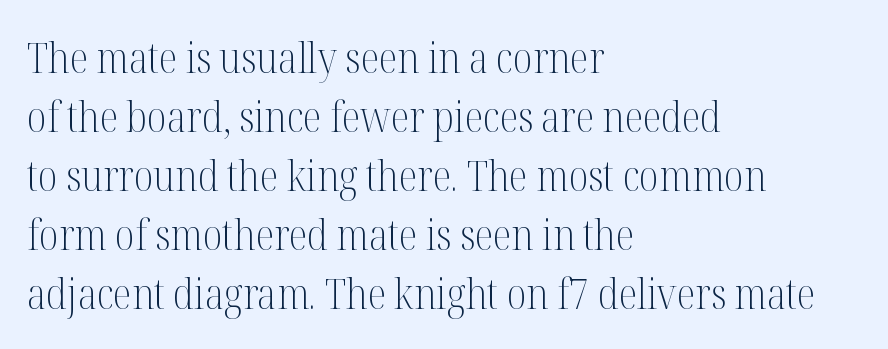
{"serif": "yes", "italic": "no", "bold": "no", "weight": "light", "width": "condensed", "stroke_contrast": "medium", "x_height": "medium", "monospaced": "no", "underline": "no", "align": "left", "line_spacing": "normal", "line_spacing_ratio": 1.37, "letter_spacing": "normal", "letter_spacing_em": 0.0, "glyph_px": 43}
